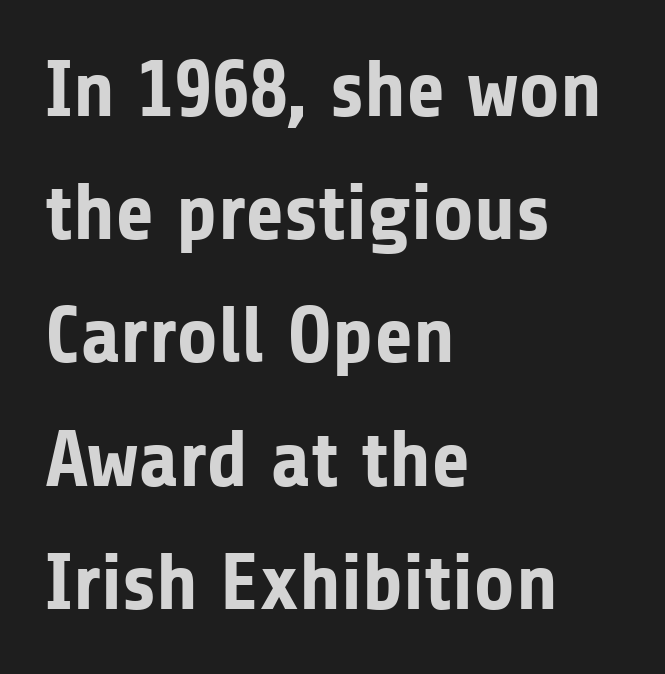
{"serif": "no", "italic": "no", "bold": "yes", "weight": "bold", "width": "normal", "stroke_contrast": "low", "x_height": "medium", "monospaced": "no", "underline": "no", "align": "left", "line_spacing": "normal", "line_spacing_ratio": 1.54, "letter_spacing": "normal", "letter_spacing_em": 0.0, "glyph_px": 80}
